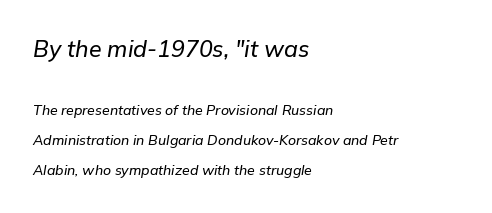
Check under the words: just untouched page. What stands out about the letter spacing? Nothing — it is the standard amount. Layout note: lines flush left. The composition opens big and finishes small.
